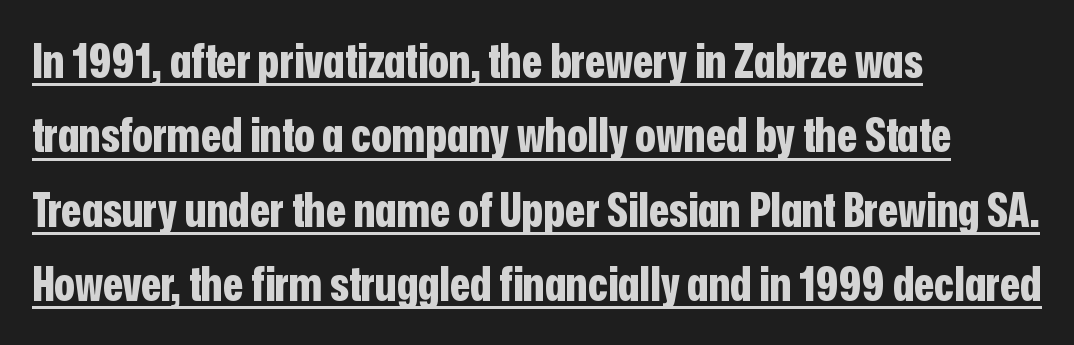
{"serif": "no", "italic": "no", "bold": "yes", "weight": "bold", "width": "condensed", "stroke_contrast": "low", "x_height": "medium", "monospaced": "no", "underline": "yes", "align": "left", "line_spacing": "normal", "line_spacing_ratio": 1.58, "letter_spacing": "normal", "letter_spacing_em": 0.0, "glyph_px": 47}
